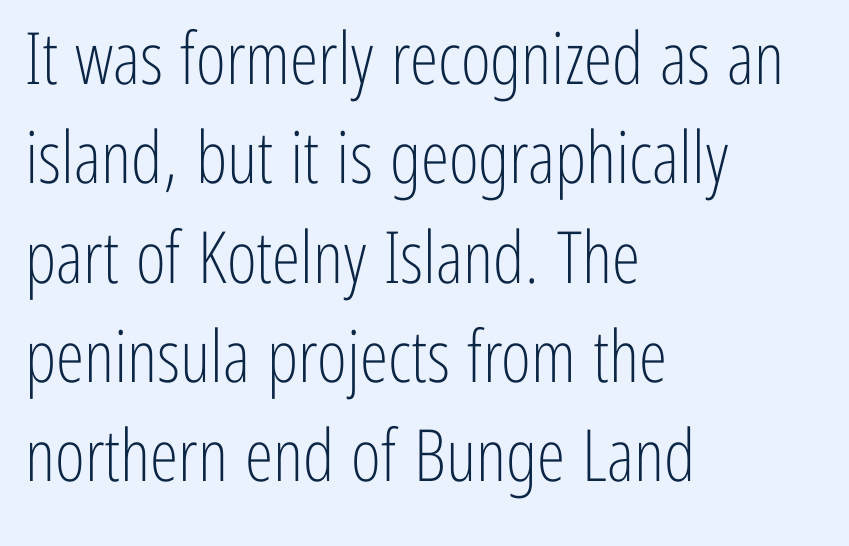
Q: Is the text bold? A: No.
Q: Is the text italic (slanted)? A: No, it is upright.
Q: Is the typeface a serif or a sans-serif typeface? A: Sans-serif.
Q: Is the text underlined? A: No.
Q: How is the paragraph aligned? A: Left-aligned.
Q: Is the spacing between letters normal or unusually wide? A: Normal.
Q: Is the spacing between lines tight, normal or loose? A: Normal.
Q: Width (condensed, normal, or wide)? A: Condensed.
Q: Stroke contrast? A: Low.
Q: x-height? A: Medium.
Q: Monospaced? A: No.
